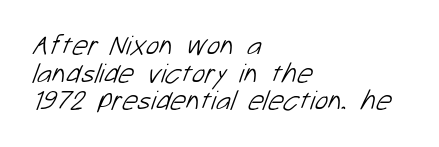
{"serif": "no", "bold": "no", "weight": "light", "width": "normal", "stroke_contrast": "low", "x_height": "medium", "monospaced": "no", "underline": "no", "align": "left", "line_spacing": "tight", "line_spacing_ratio": 0.99, "letter_spacing": "normal", "letter_spacing_em": 0.0, "glyph_px": 28}
